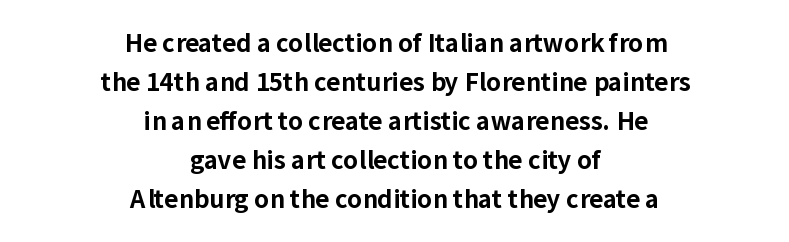
Q: Is the text bold? A: Yes.
Q: Is the text italic (slanted)? A: No, it is upright.
Q: Is the text underlined? A: No.
Q: How is the paragraph aligned? A: Centered.
Q: Is the spacing between letters normal or unusually wide? A: Normal.
Q: Is the spacing between lines tight, normal or loose? A: Normal.
